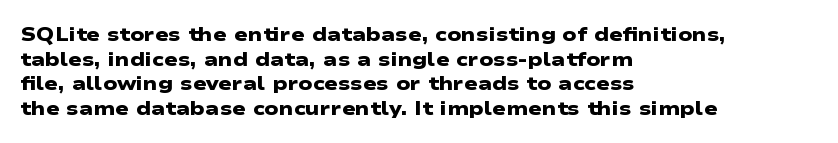
The image shows 20 px bold type; set left-aligned, line spacing 1.23x, normal letter spacing, not underlined.
